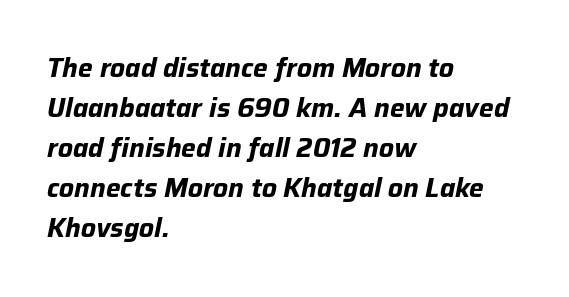
{"italic": "yes", "lean": "right", "slant_degrees": 12, "bold": "yes", "underline": "no", "align": "left", "line_spacing": "normal", "line_spacing_ratio": 1.54, "letter_spacing": "normal", "letter_spacing_em": 0.0, "glyph_px": 26}
